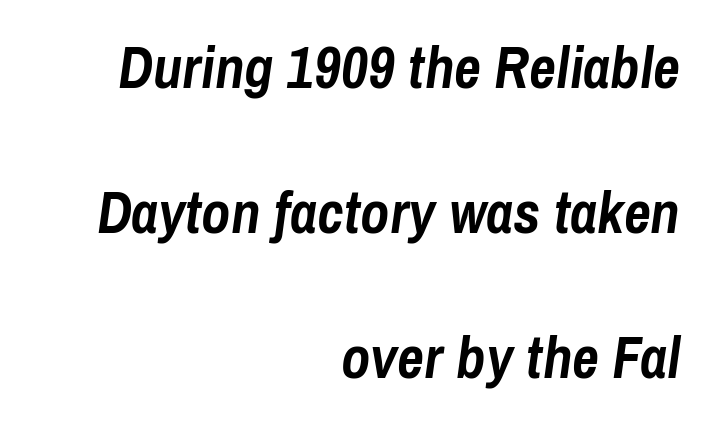
{"italic": "yes", "lean": "right", "slant_degrees": 8, "bold": "yes", "weight": "semibold", "width": "condensed", "stroke_contrast": "low", "x_height": "medium", "monospaced": "no", "underline": "no", "align": "right", "line_spacing": "loose", "line_spacing_ratio": 2.46, "letter_spacing": "normal", "letter_spacing_em": 0.0, "glyph_px": 59}
